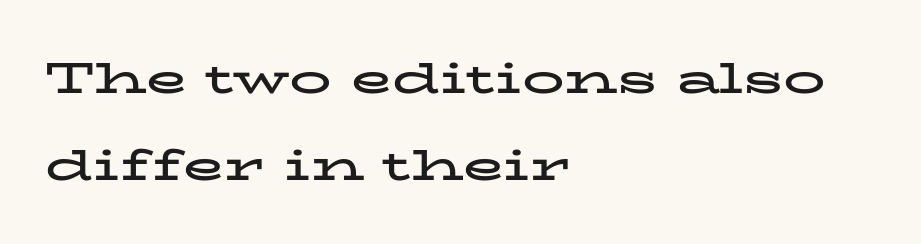
The image shows 42 px bold, wide serif type, upright; set left-aligned, loose line spacing (2.08x), normal letter spacing, not underlined; low stroke contrast and a medium x-height.
